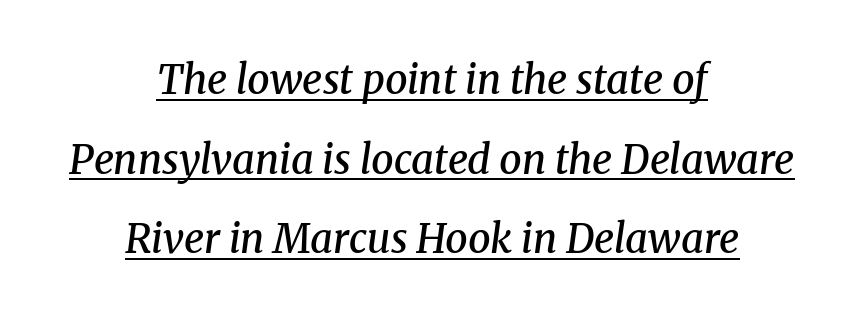
{"serif": "yes", "italic": "yes", "lean": "right", "slant_degrees": 8, "bold": "semi", "weight": "semibold", "width": "normal", "stroke_contrast": "medium", "x_height": "medium", "monospaced": "no", "underline": "yes", "align": "center", "line_spacing": "loose", "line_spacing_ratio": 1.99, "letter_spacing": "normal", "letter_spacing_em": 0.0, "glyph_px": 40}
